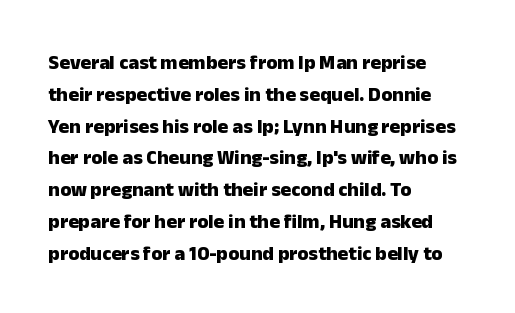
Q: Is the text bold? A: Yes.
Q: Is the text italic (slanted)? A: No, it is upright.
Q: Is the text underlined? A: No.
Q: How is the paragraph aligned? A: Left-aligned.
Q: Is the spacing between letters normal or unusually wide? A: Normal.
Q: Is the spacing between lines tight, normal or loose? A: Normal.
